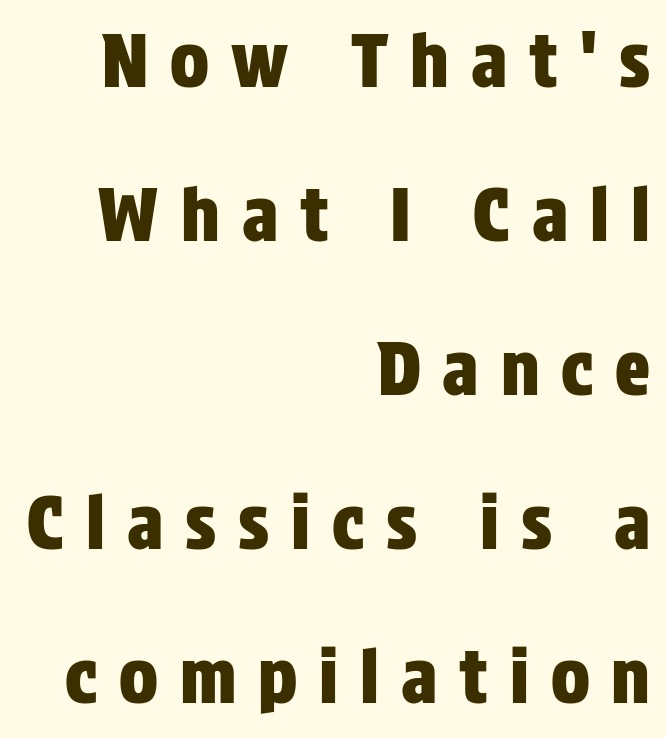
Looks like regular typesetting: each glyph gets only the width it needs. In terms of leading, this rendering errs on the spacious side. Students, note that the glyphs here are deliberately spaced far apart. The passage is arranged like a letterhead date or caption credit — flush right.
